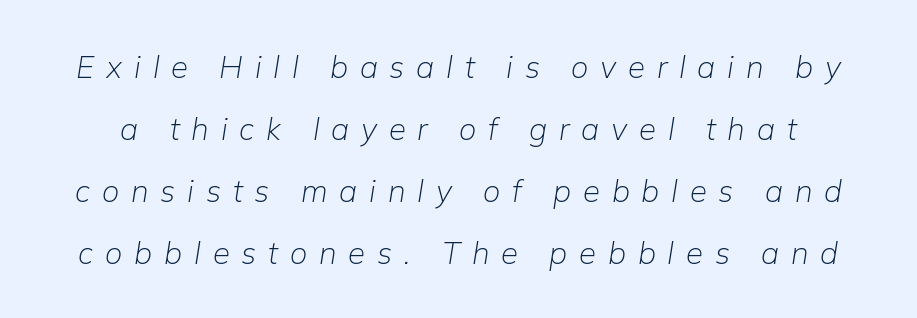
Words float on clear page, feet unadorned. The text carries the slant typical of an italic or oblique font. Weight: not bold — regular or lighter. Each word looks stretched out because of the extra space between its letters. The rendering uses natural spacing where letterforms have individual widths. Interline gaps are noticeably wide in this sample.
